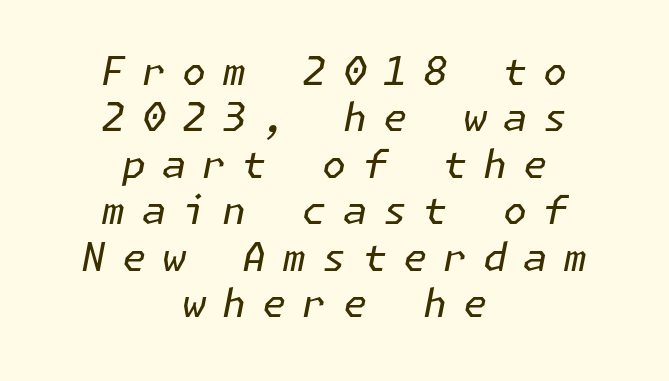
Q: Is the text bold? A: No.
Q: Is the text italic (slanted)? A: Yes, it leans right by about 11 degrees.
Q: Is the text underlined? A: No.
Q: How is the paragraph aligned? A: Centered.
Q: Is the spacing between letters normal or unusually wide? A: Unusually wide.
Q: Width (condensed, normal, or wide)? A: Normal.
Q: Stroke contrast? A: Low.
Q: x-height? A: Medium.
